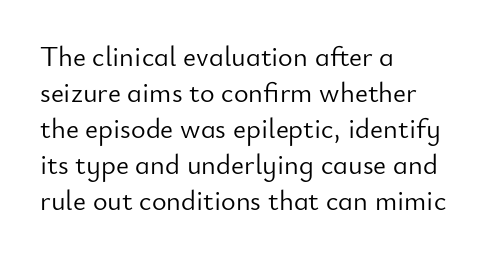
{"serif": "no", "italic": "no", "bold": "no", "weight": "light", "width": "normal", "stroke_contrast": "low", "x_height": "small", "monospaced": "no", "underline": "no", "align": "left", "line_spacing": "normal", "line_spacing_ratio": 1.29, "letter_spacing": "normal", "letter_spacing_em": 0.0, "glyph_px": 28}
